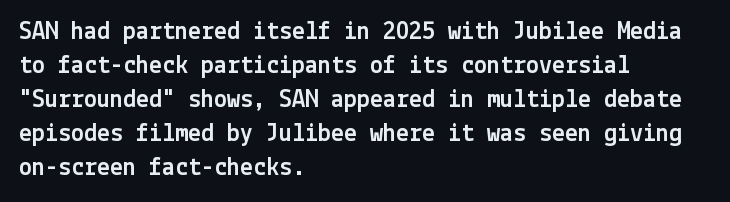
Q: Is the text italic (slanted)? A: No, it is upright.
Q: Is the text underlined? A: No.
Q: How is the paragraph aligned? A: Left-aligned.
Q: Is the spacing between letters normal or unusually wide? A: Normal.
Q: Is the spacing between lines tight, normal or loose? A: Normal.
